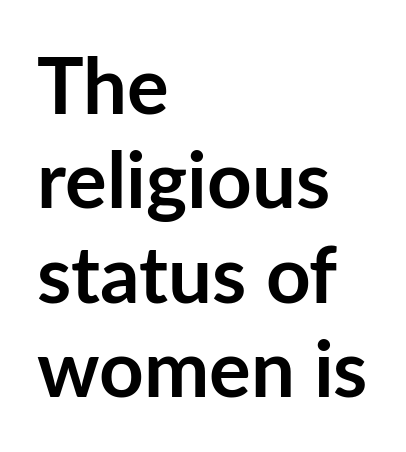
The image shows 78 px semibold sans-serif type, upright; set left-aligned, line spacing 1.21x, normal letter spacing, not underlined; low stroke contrast and a medium x-height.
